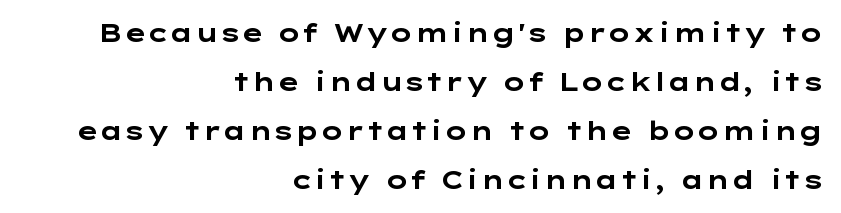
Plenty of ink on the page — the face is bold. Italic? Not at all — the glyphs are vertical. Tracking value appears to be zero — textbook default spacing. The paragraph has a hard right edge and a soft left edge. The vertical gap from one line to the next is large. Check under the words: just untouched page.
